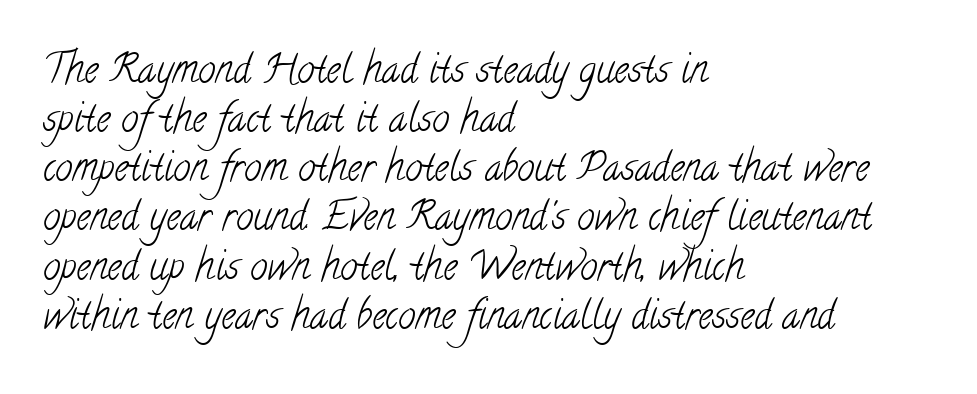
Q: Is the text bold? A: No.
Q: Is the typeface a serif or a sans-serif typeface? A: Serif.
Q: Is the text underlined? A: No.
Q: How is the paragraph aligned? A: Left-aligned.
Q: Is the spacing between letters normal or unusually wide? A: Normal.
Q: Is the spacing between lines tight, normal or loose? A: Normal.
Q: Width (condensed, normal, or wide)? A: Condensed.
Q: Stroke contrast? A: Low.
Q: x-height? A: Small.
Q: Monospaced? A: No.
